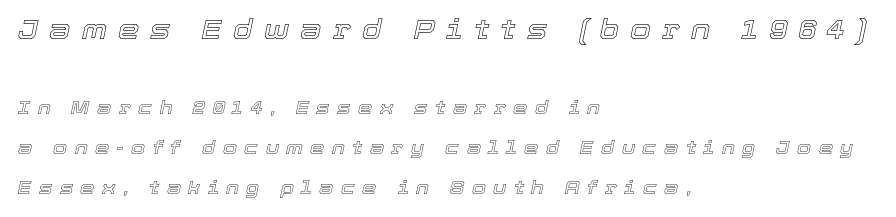
Glance below the letters and you will spot only blank space. This is oblique type, the kind used for emphasis or titles. Horizontally, the lines are justified to the leading edge only. Horizontal bands of white between lines are thick stripes. A student would notice the top passage is typeset larger than what follows. Letter spacing: wide.
